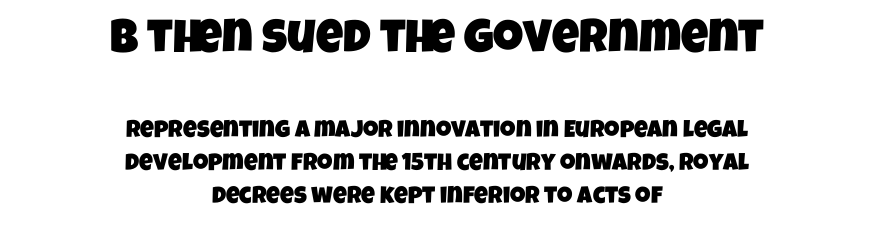
The image shows 47 px condensed sans-serif type; set centered, normal line spacing (1.37x), normal letter spacing, not underlined; the first (top) block is 1.96x larger; low stroke contrast and a large x-height.
